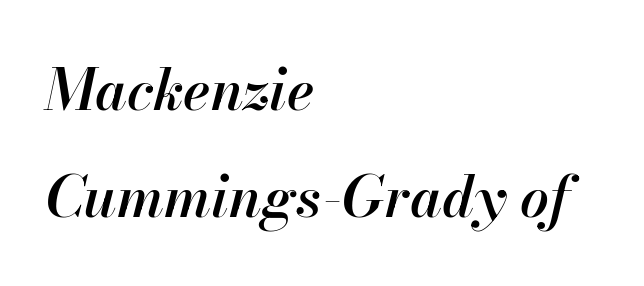
The image shows 57 px semibold type, italic (leaning right); set left-aligned, line spacing 1.88x, normal letter spacing, not underlined; high stroke contrast and a small x-height.
